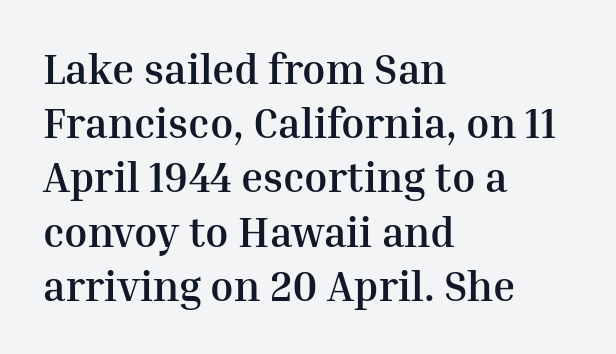
{"serif": "yes", "italic": "no", "bold": "yes", "weight": "semibold", "width": "normal", "stroke_contrast": "medium", "x_height": "medium", "monospaced": "no", "underline": "no", "align": "left", "line_spacing": "normal", "line_spacing_ratio": 1.29, "letter_spacing": "normal", "letter_spacing_em": 0.0, "glyph_px": 42}
